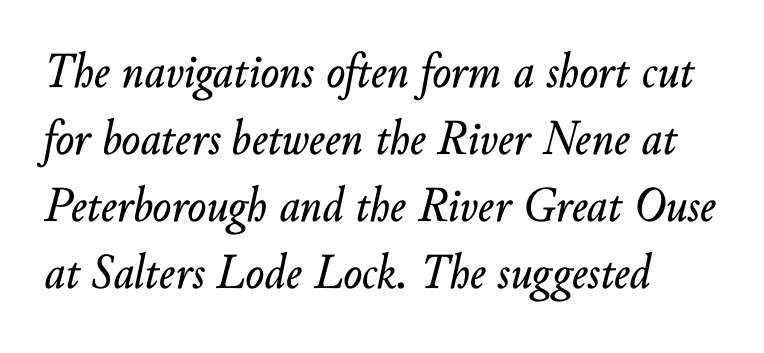
Q: Is the text italic (slanted)? A: Yes, it leans right by about 10 degrees.
Q: Is the text underlined? A: No.
Q: How is the paragraph aligned? A: Left-aligned.
Q: Is the spacing between letters normal or unusually wide? A: Normal.
Q: Is the spacing between lines tight, normal or loose? A: Normal.
Q: Width (condensed, normal, or wide)? A: Normal.
Q: Stroke contrast? A: Low.
Q: x-height? A: Small.
Q: Monospaced? A: No.
